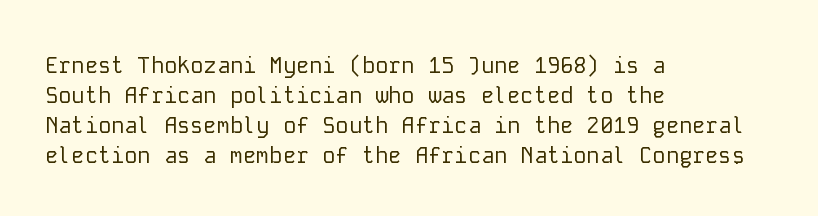
{"italic": "no", "bold": "no", "underline": "no", "align": "left", "line_spacing": "normal", "line_spacing_ratio": 1.36, "letter_spacing": "normal", "letter_spacing_em": 0.0, "glyph_px": 22}
